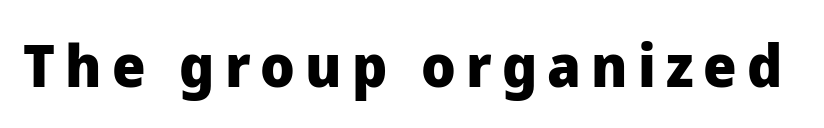
{"serif": "no", "italic": "no", "bold": "yes", "weight": "heavy", "width": "normal", "stroke_contrast": "low", "x_height": "medium", "monospaced": "no", "underline": "no", "glyph_px": 59}
